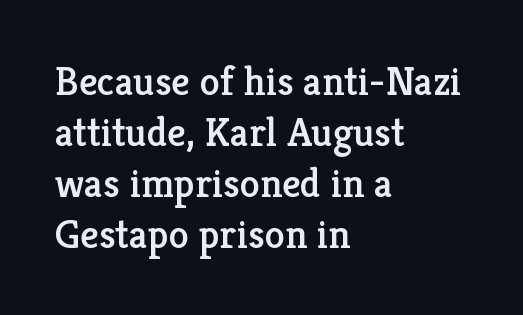
The image shows 41 px serif type, upright; set left-aligned, line spacing 1.24x, normal letter spacing, not underlined; low stroke contrast and a medium x-height.
